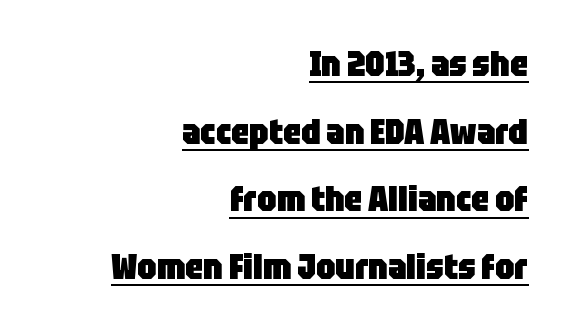
Summary of vertical rhythm: relaxed, with wide interline spacing. Casual observation: everything's shoved over to the right. Varying glyph widths throughout — classic text-font behaviour. Ascenders rise straight up at ninety degrees. Compared with an ordinary text face, these strokes are far heavier — a full bold. Students, observe the line beneath the letters — that is underlining.
